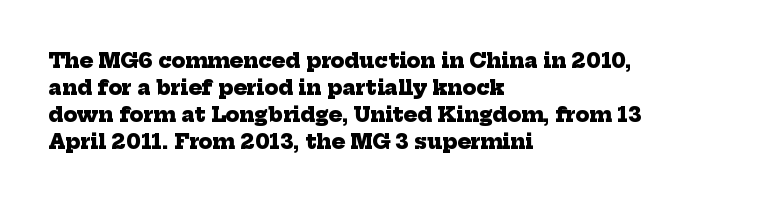
The image shows 20 px bold type; set left-aligned, normal line spacing (1.35x), normal letter spacing, not underlined.
